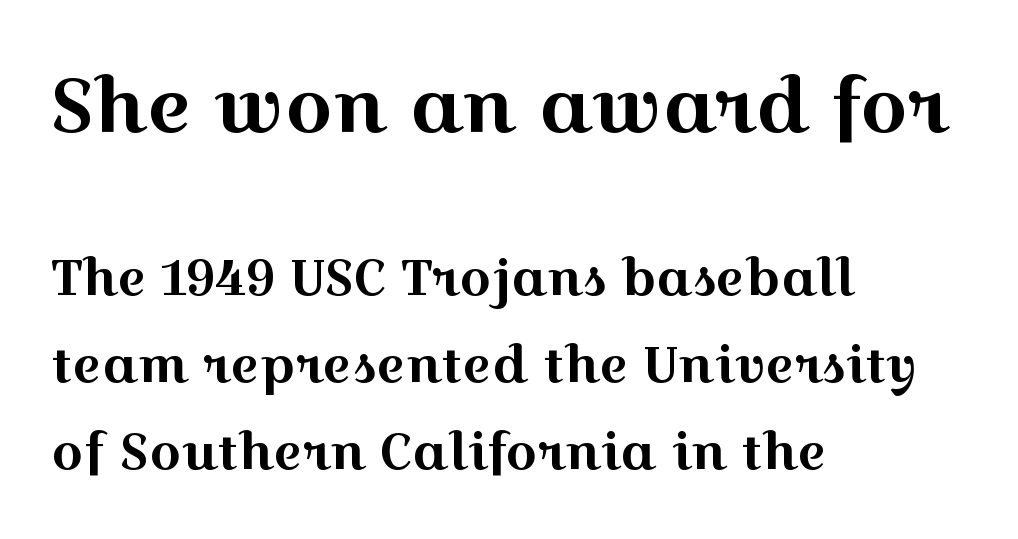
A student would call this left alignment; a typographer would say flush left, rag right. These lines are composed in type with serifs. Size hierarchy here favors the leading block over the trailing one. You could not count columns in this text — the font is proportionally spaced.
